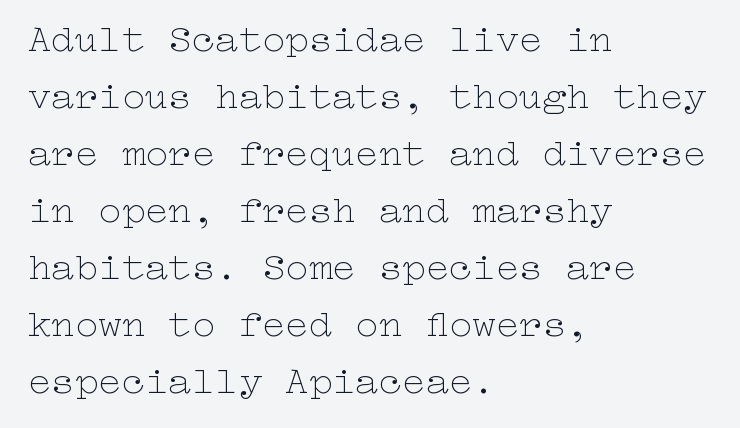
{"italic": "no", "bold": "no", "weight": "thin", "width": "wide", "stroke_contrast": "low", "x_height": "medium", "underline": "no", "align": "left", "line_spacing": "normal", "line_spacing_ratio": 1.46, "letter_spacing": "normal", "letter_spacing_em": 0.0, "glyph_px": 39}
